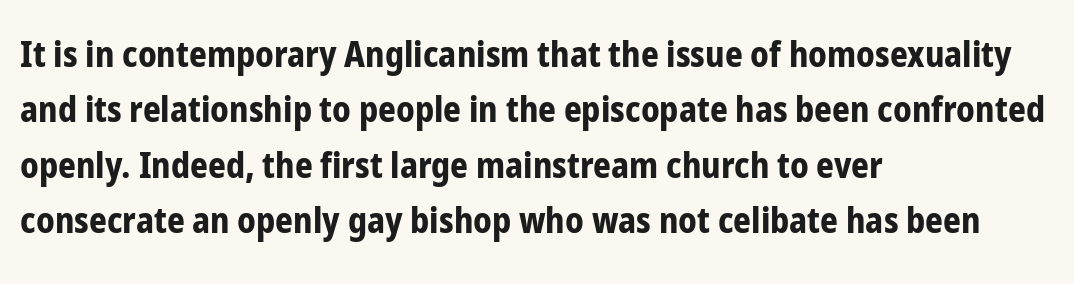
The image shows 35 px bold, condensed sans-serif type, upright; set left-aligned, normal line spacing (1.58x), normal letter spacing, not underlined; low stroke contrast and a medium x-height.
